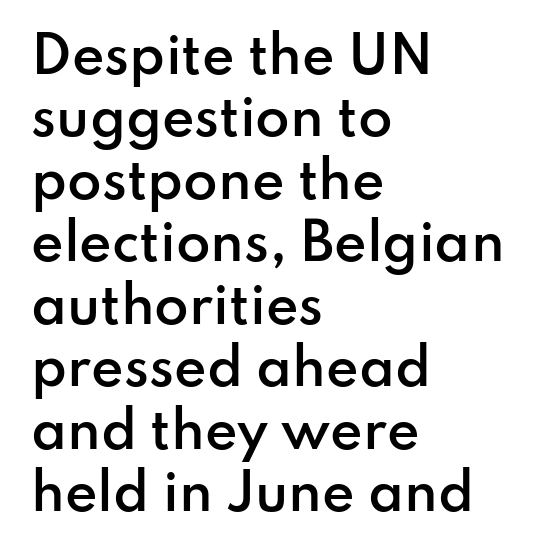
The image shows 50 px semibold sans-serif type, upright; set left-aligned, normal line spacing (1.25x), normal letter spacing, not underlined; low stroke contrast and a small x-height.
